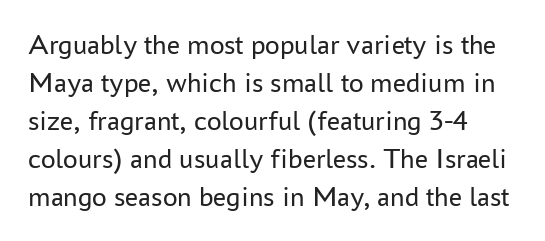
Q: Is the text bold? A: No.
Q: Is the text italic (slanted)? A: No, it is upright.
Q: Is the typeface a serif or a sans-serif typeface? A: Sans-serif.
Q: Is the text underlined? A: No.
Q: How is the paragraph aligned? A: Left-aligned.
Q: Is the spacing between letters normal or unusually wide? A: Normal.
Q: Is the spacing between lines tight, normal or loose? A: Normal.
Q: Width (condensed, normal, or wide)? A: Normal.
Q: Stroke contrast? A: Low.
Q: x-height? A: Medium.
Q: Monospaced? A: No.
